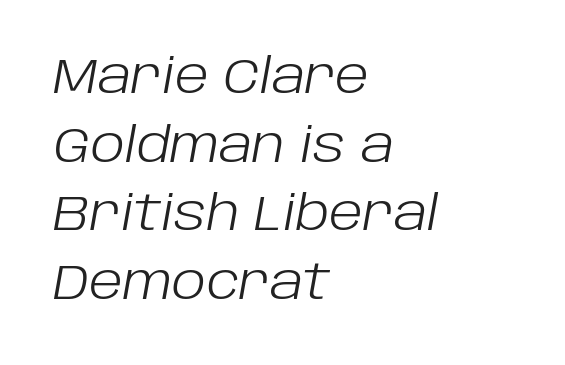
Heft: none added — not bold. Underline: absent. Regular leading. The letters advance in unequal steps, a hallmark of proportional type.
